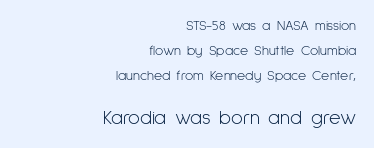
Q: Is the text bold? A: No.
Q: Is the text italic (slanted)? A: No, it is upright.
Q: Is the text underlined? A: No.
Q: How is the paragraph aligned? A: Right-aligned.
Q: Is the spacing between letters normal or unusually wide? A: Normal.
Q: Which block of text is set in a larger size, the first (top) or the second (bottom)? A: The second (bottom) one.
